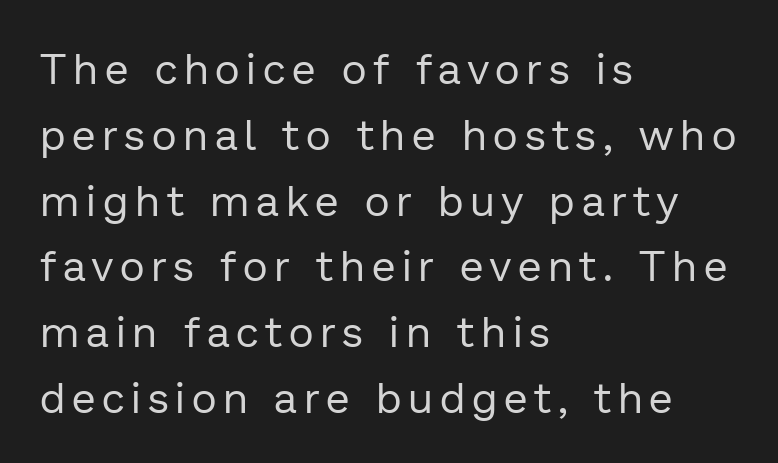
{"serif": "no", "italic": "no", "bold": "no", "weight": "regular", "width": "normal", "stroke_contrast": "low", "x_height": "medium", "monospaced": "no", "underline": "no", "align": "left", "line_spacing": "normal", "line_spacing_ratio": 1.53, "glyph_px": 43}
